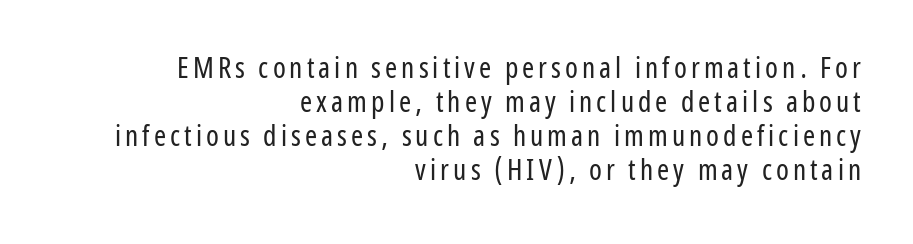
{"serif": "no", "italic": "no", "bold": "no", "weight": "regular", "width": "condensed", "stroke_contrast": "low", "x_height": "medium", "monospaced": "no", "underline": "no", "align": "right", "line_spacing_ratio": 1.17, "glyph_px": 29}
